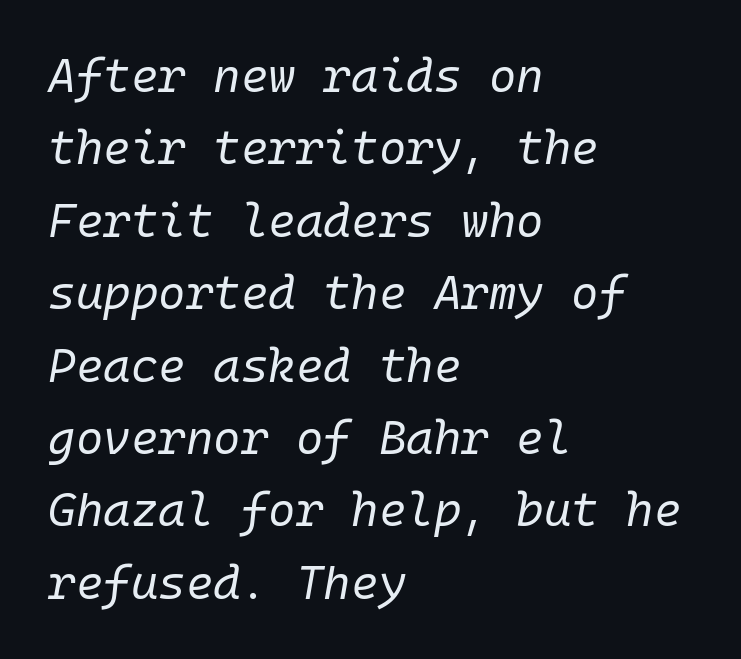
Typeset ragged right — the left edge is the straight one. This rendering leaves character spacing at its baseline value. This sample uses an oblique cut, with every glyph tilted off the vertical. This sample keeps an unexceptional amount of space between lines.
